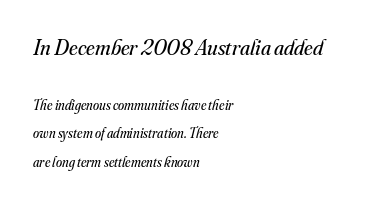
Q: Is the text bold? A: No.
Q: Is the text italic (slanted)? A: Yes, it leans right by about 16 degrees.
Q: Is the text underlined? A: No.
Q: How is the paragraph aligned? A: Left-aligned.
Q: Is the spacing between letters normal or unusually wide? A: Normal.
Q: Is the spacing between lines tight, normal or loose? A: Loose.
Q: Which block of text is set in a larger size, the first (top) or the second (bottom)? A: The first (top) one.
